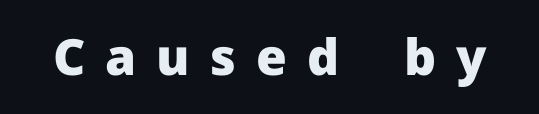
Tracking value appears strongly positive — letters spread wide. Every character sits straight up, as roman type does. Compared with an ordinary text face, these strokes are far heavier — a full bold. The zone under the glyphs is completely vacant.
